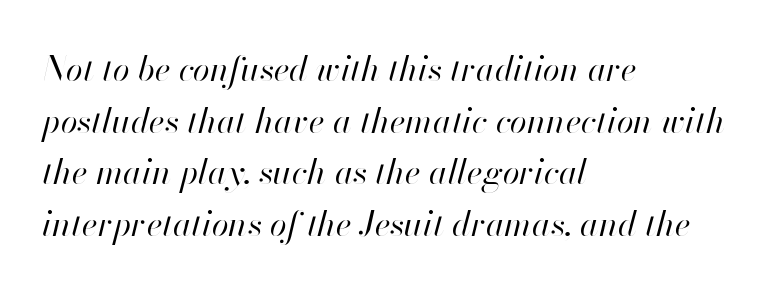
{"italic": "yes", "lean": "right", "slant_degrees": 13, "bold": "no", "weight": "regular", "width": "normal", "stroke_contrast": "high", "x_height": "small", "monospaced": "no", "underline": "no", "align": "left", "line_spacing": "normal", "line_spacing_ratio": 1.52, "letter_spacing": "normal", "letter_spacing_em": 0.0, "glyph_px": 34}
